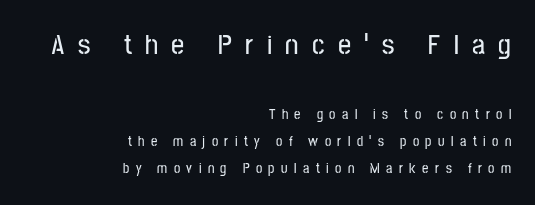
{"serif": "no", "italic": "no", "width": "condensed", "stroke_contrast": "low", "x_height": "medium", "monospaced": "no", "underline": "no", "align": "right", "line_spacing": "loose", "line_spacing_ratio": 1.95, "letter_spacing": "wide", "letter_spacing_em": 0.46, "larger_block": "first", "size_ratio": 2.07, "glyph_px": 29}
